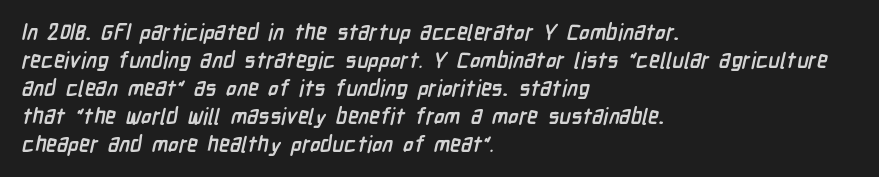
Q: Is the text bold? A: Yes.
Q: Is the text underlined? A: No.
Q: How is the paragraph aligned? A: Left-aligned.
Q: Is the spacing between letters normal or unusually wide? A: Normal.
Q: Is the spacing between lines tight, normal or loose? A: Normal.
